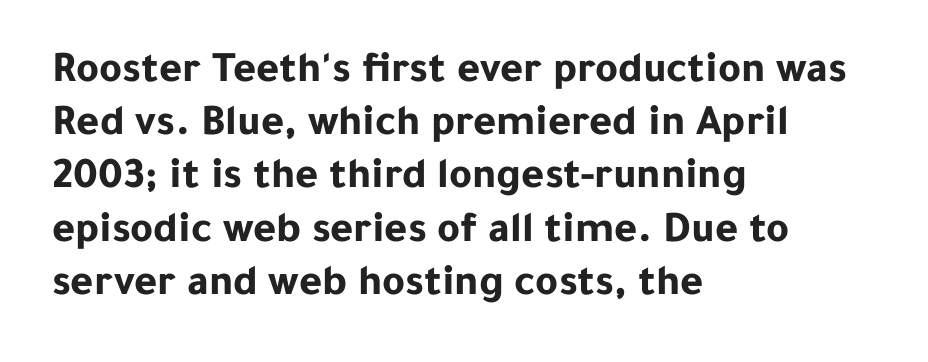
Q: Is the text bold? A: Yes.
Q: Is the text italic (slanted)? A: No, it is upright.
Q: Is the typeface a serif or a sans-serif typeface? A: Sans-serif.
Q: Is the text underlined? A: No.
Q: How is the paragraph aligned? A: Left-aligned.
Q: Is the spacing between letters normal or unusually wide? A: Normal.
Q: Width (condensed, normal, or wide)? A: Normal.
Q: Stroke contrast? A: Low.
Q: x-height? A: Medium.
Q: Monospaced? A: No.
